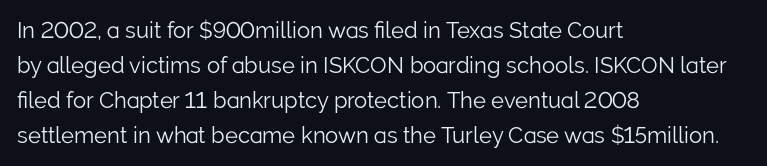
{"italic": "no", "bold": "no", "underline": "no", "align": "left", "line_spacing": "normal", "line_spacing_ratio": 1.59, "letter_spacing": "normal", "letter_spacing_em": 0.0, "glyph_px": 22}
